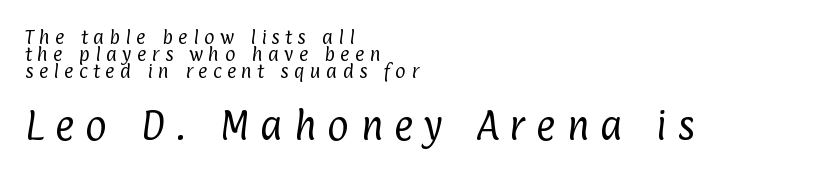
This sample has the flowing, uneven cadence of proportional lettering. The lines are quadded left. Regarding serifs, this sample does without them. The letters are spread apart with noticeably loose tracking. The passage shown is not bold in any degree.
